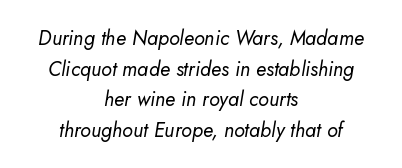
The image shows 20 px text type, italic (leaning right); set centered, normal line spacing (1.53x), normal letter spacing, not underlined.
